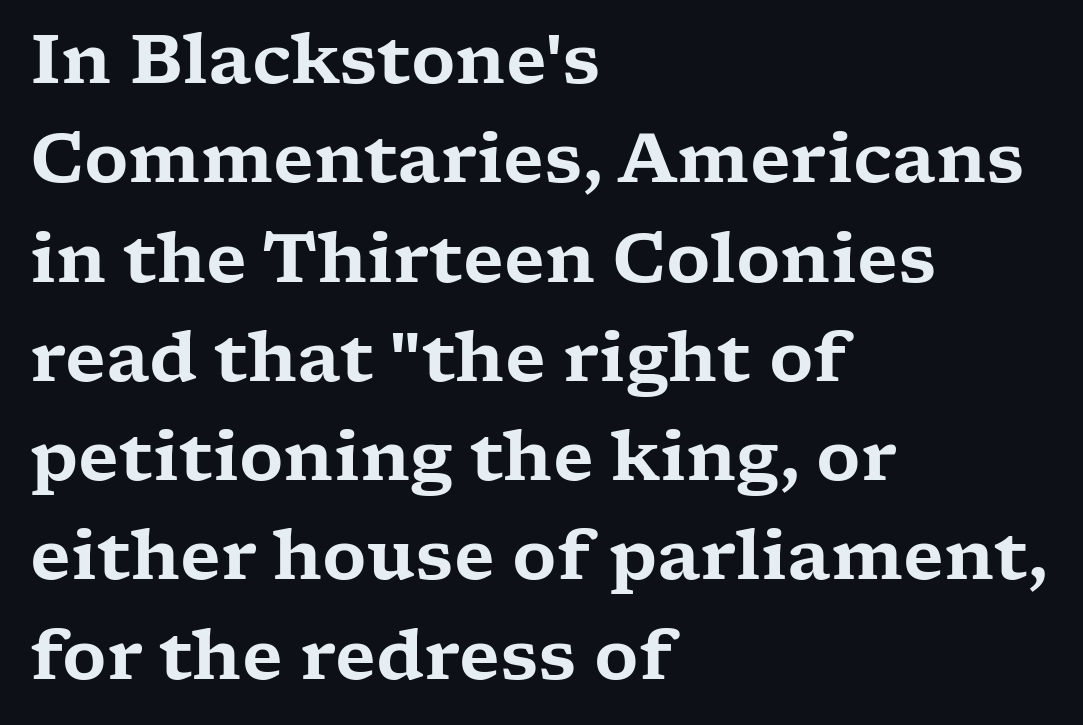
These lines are rendered in a variable-pitch font. Beneath every word, the page is bare. The paragraph has a hard left edge and a soft right edge. Font category for this specimen: serif. Students, observe: this is what conventionally led text looks like.
